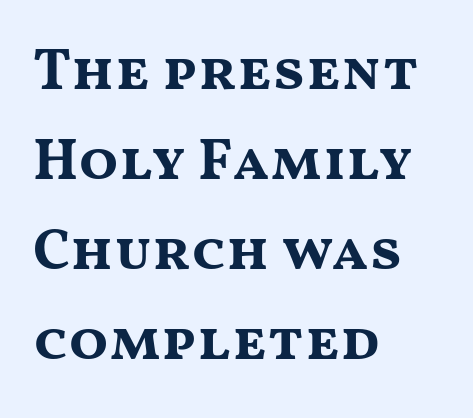
{"serif": "no", "italic": "no", "bold": "yes", "weight": "bold", "width": "wide", "stroke_contrast": "medium", "x_height": "medium", "monospaced": "no", "underline": "no", "align": "left", "line_spacing": "normal", "line_spacing_ratio": 1.55, "letter_spacing": "normal", "letter_spacing_em": 0.0, "glyph_px": 58}
